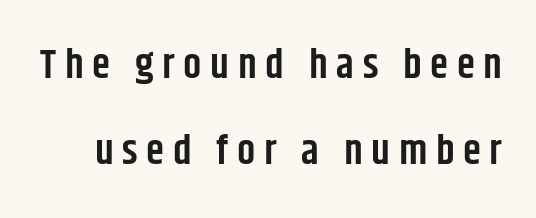
{"serif": "no", "italic": "no", "bold": "semi", "weight": "semibold", "width": "condensed", "stroke_contrast": "low", "x_height": "large", "monospaced": "no", "underline": "no", "line_spacing": "loose", "line_spacing_ratio": 2.09, "letter_spacing": "wide", "letter_spacing_em": 0.21, "glyph_px": 41}
